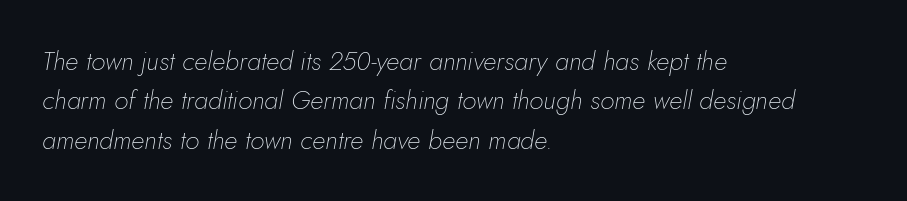
Q: Is the text bold? A: No.
Q: Is the text italic (slanted)? A: Yes, it leans right by about 5 degrees.
Q: Is the text underlined? A: No.
Q: How is the paragraph aligned? A: Left-aligned.
Q: Is the spacing between letters normal or unusually wide? A: Normal.
Q: Is the spacing between lines tight, normal or loose? A: Normal.
